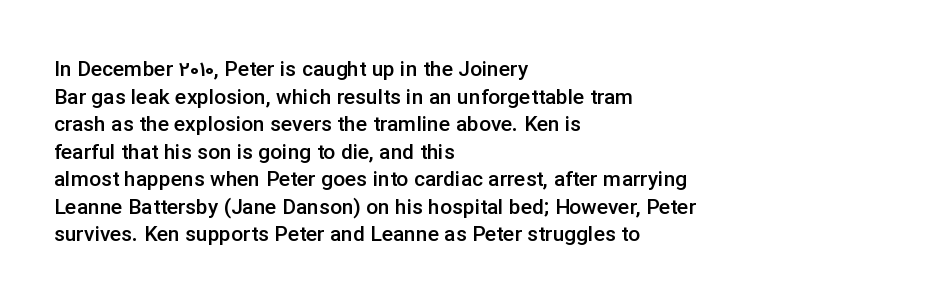
Q: Is the text bold? A: Semi-bold.
Q: Is the text italic (slanted)? A: No, it is upright.
Q: Is the text underlined? A: No.
Q: How is the paragraph aligned? A: Left-aligned.
Q: Is the spacing between letters normal or unusually wide? A: Normal.
Q: Is the spacing between lines tight, normal or loose? A: Normal.
